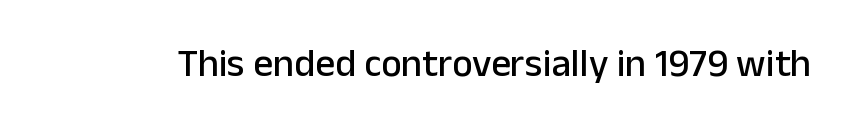
Vertical strokes here are truly vertical. Type without underlining. Here the designer chose a conventional face with non-uniform glyph widths. Font category for this specimen: sans-serif.
